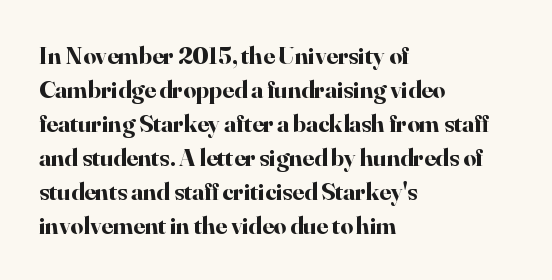
Q: Is the text bold? A: Yes.
Q: Is the text italic (slanted)? A: No, it is upright.
Q: Is the text underlined? A: No.
Q: How is the paragraph aligned? A: Left-aligned.
Q: Is the spacing between letters normal or unusually wide? A: Normal.
Q: Is the spacing between lines tight, normal or loose? A: Normal.
